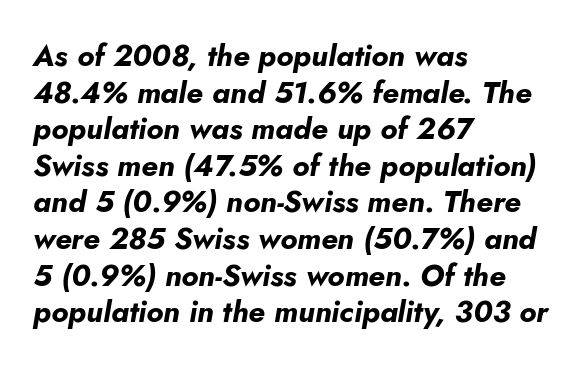
The image shows 30 px bold type, italic (leaning right); set left-aligned, line spacing 1.22x, normal letter spacing, not underlined; low stroke contrast and a small x-height.
